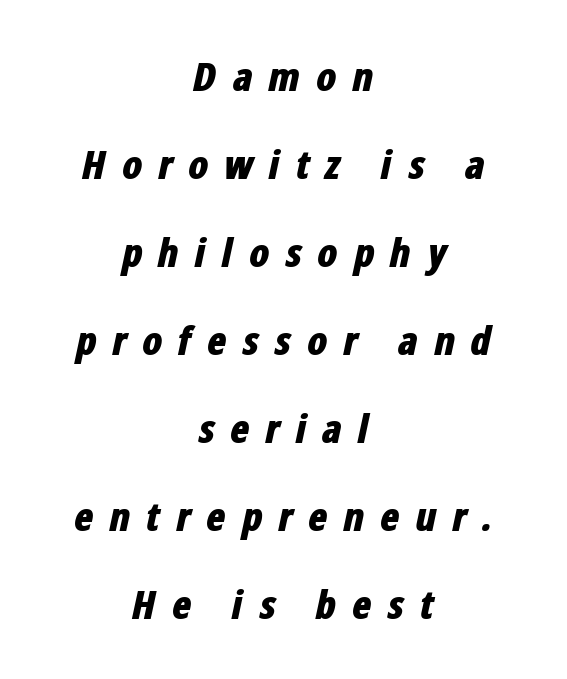
The image shows 40 px bold, condensed type, italic (leaning right); set centered, loose line spacing (2.2x), unusually wide letter spacing (+0.38 em), not underlined; low stroke contrast and a medium x-height.
